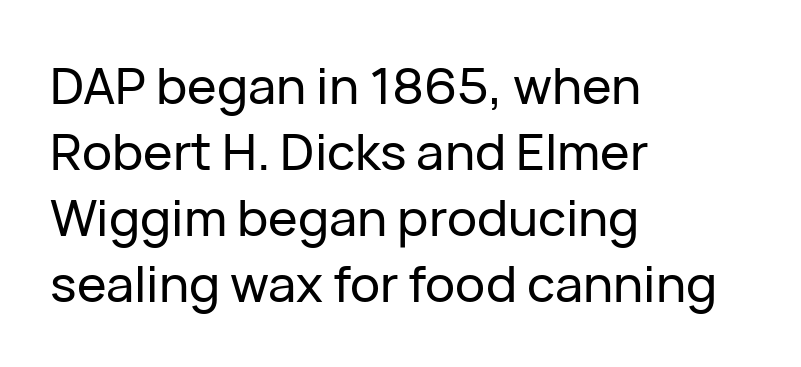
Glyph-to-glyph distance matches everyday printed text. The space beneath each line is pristine and unruled. Think of a printed novel: that variable character pitch is what you see here. The lines sit at an ordinary, default distance from one another.
